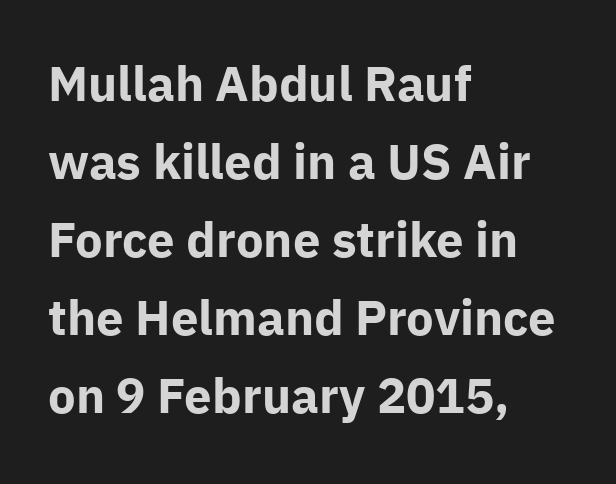
Q: Is the text bold? A: Yes.
Q: Is the text italic (slanted)? A: No, it is upright.
Q: Is the typeface a serif or a sans-serif typeface? A: Sans-serif.
Q: Is the text underlined? A: No.
Q: How is the paragraph aligned? A: Left-aligned.
Q: Is the spacing between letters normal or unusually wide? A: Normal.
Q: Is the spacing between lines tight, normal or loose? A: Normal.
Q: Width (condensed, normal, or wide)? A: Normal.
Q: Stroke contrast? A: Low.
Q: x-height? A: Medium.
Q: Monospaced? A: No.
